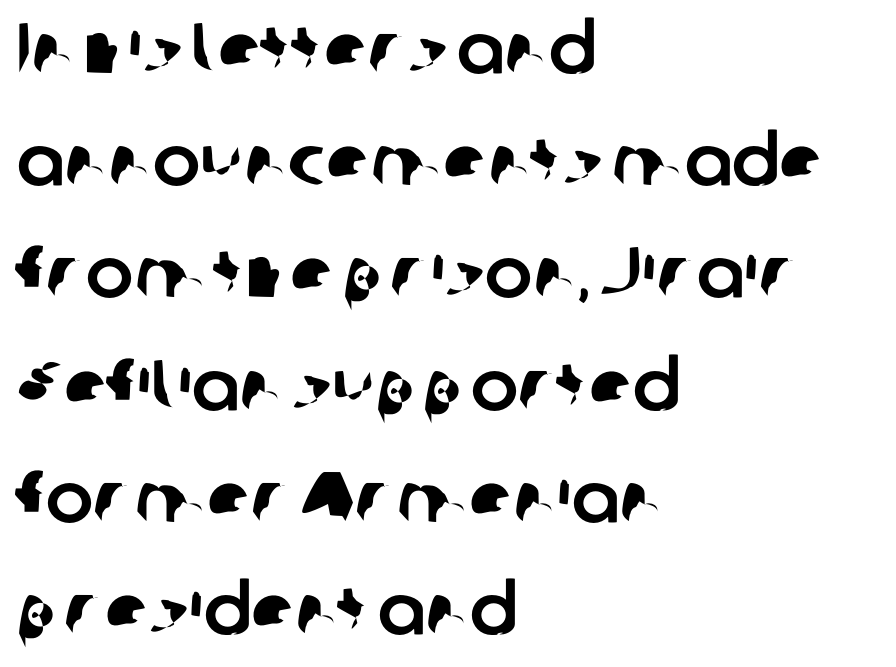
Q: Is the typeface a serif or a sans-serif typeface? A: Sans-serif.
Q: Is the text underlined? A: No.
Q: How is the paragraph aligned? A: Left-aligned.
Q: Is the spacing between letters normal or unusually wide? A: Normal.
Q: Is the spacing between lines tight, normal or loose? A: Normal.
Q: Width (condensed, normal, or wide)? A: Normal.
Q: Stroke contrast? A: Low.
Q: x-height? A: Medium.
Q: Monospaced? A: No.
